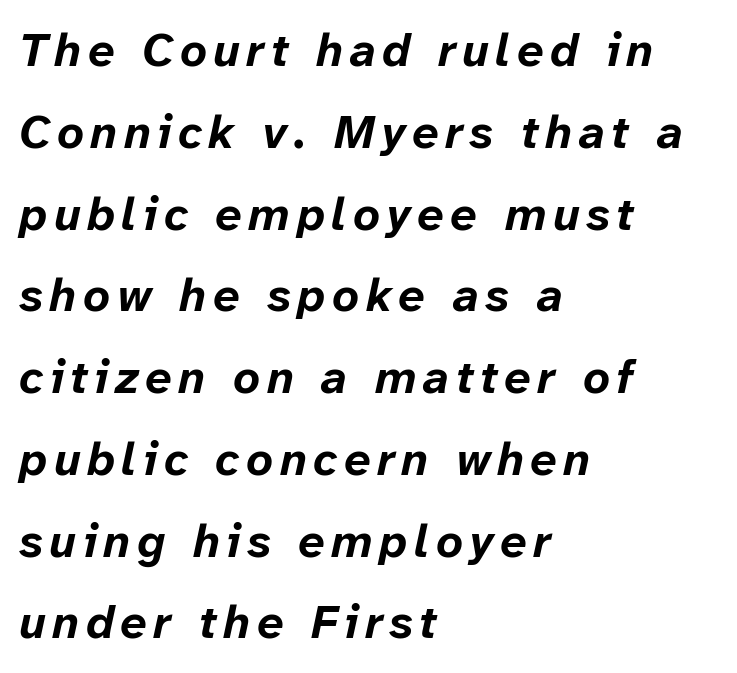
The image shows 47 px bold type, italic (leaning right); set left-aligned, line spacing 1.74x, not underlined; low stroke contrast and a medium x-height.
